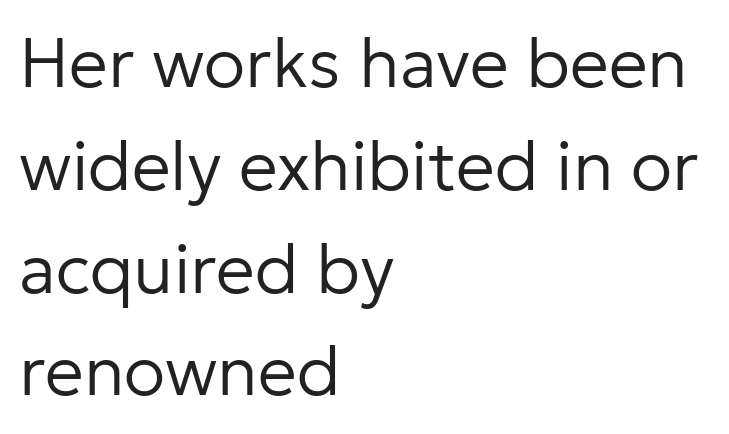
{"serif": "no", "italic": "no", "bold": "no", "weight": "regular", "width": "normal", "stroke_contrast": "low", "x_height": "medium", "monospaced": "no", "underline": "no", "align": "left", "line_spacing": "normal", "line_spacing_ratio": 1.49, "letter_spacing": "normal", "letter_spacing_em": 0.0, "glyph_px": 69}
